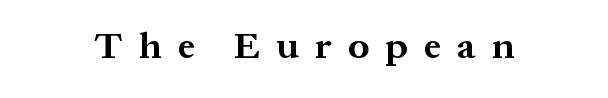
Q: Is the text bold? A: Yes.
Q: Is the text italic (slanted)? A: No, it is upright.
Q: Is the typeface a serif or a sans-serif typeface? A: Serif.
Q: Is the text underlined? A: No.
Q: Is the spacing between letters normal or unusually wide? A: Unusually wide.
Q: Width (condensed, normal, or wide)? A: Normal.
Q: Stroke contrast? A: Medium.
Q: x-height? A: Medium.
Q: Monospaced? A: No.
